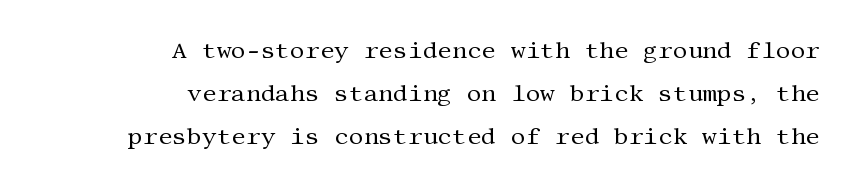
The image shows 23 px text type, upright; set right-aligned, line spacing 1.87x, normal letter spacing, not underlined.
